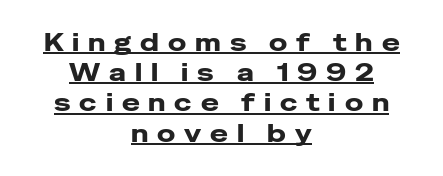
Style check: upright. Casual observation: everything's sitting right in the middle. The face used here is rendered with a markedly widened letterfit. Whoever set this chose a conventional vertical rhythm. Compared with undecorated copy, this sample adds a rule below the words.
